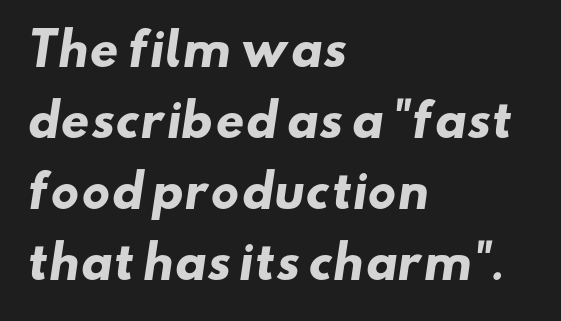
{"serif": "no", "bold": "yes", "weight": "heavy", "width": "wide", "stroke_contrast": "low", "x_height": "small", "monospaced": "no", "underline": "no", "align": "left", "line_spacing": "normal", "line_spacing_ratio": 1.58, "letter_spacing": "normal", "letter_spacing_em": 0.0, "glyph_px": 45}
